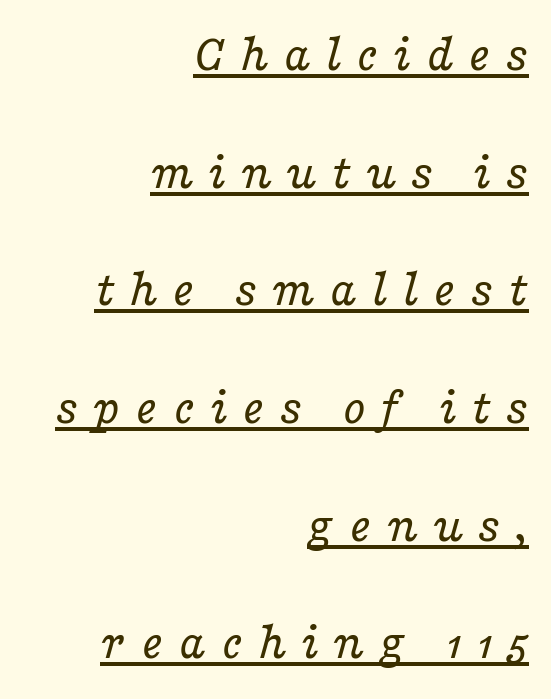
Spacing verdict: proportional, widths tailored to each character. A typesetter would label this face a serif. Slanted lettering throughout. The horizontal fit of the characters is loose and conspicuously gappy.
